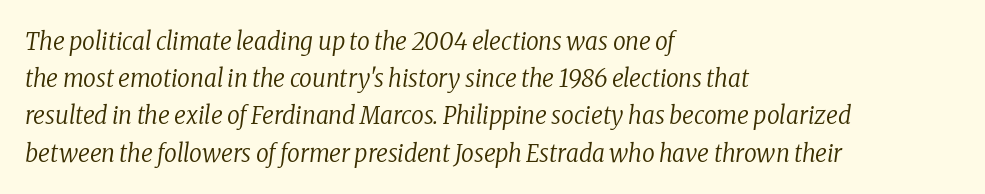
Caption: face not bold, strokes unweighted. Slant detected: the letters are inclined. In CSS terms this would be text-align: left. Compared with typical body copy, the letter spacing here is the same. Letters rest on an invisible, unmarked baseline.
